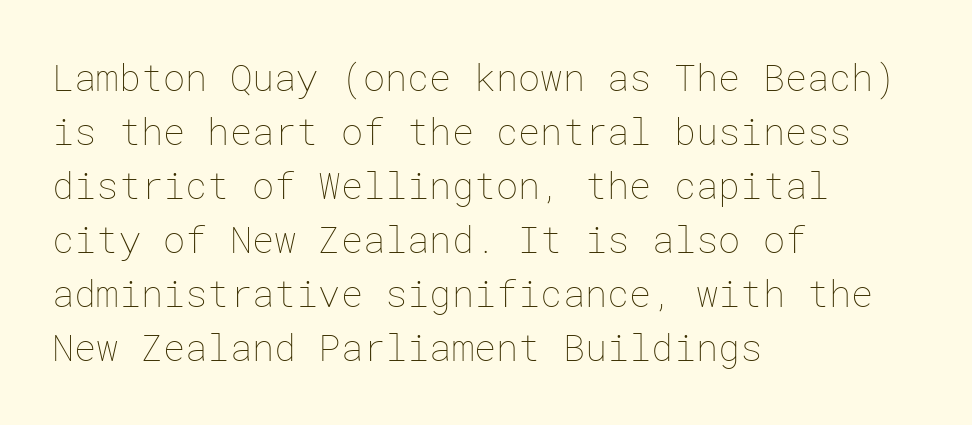
The leading is moderate, giving the passage an even texture. Is the type heavy? It reads as light-to-regular instead. Italic: no, the glyphs are upright roman. Horizontally, the lines are justified to the leading edge only.
